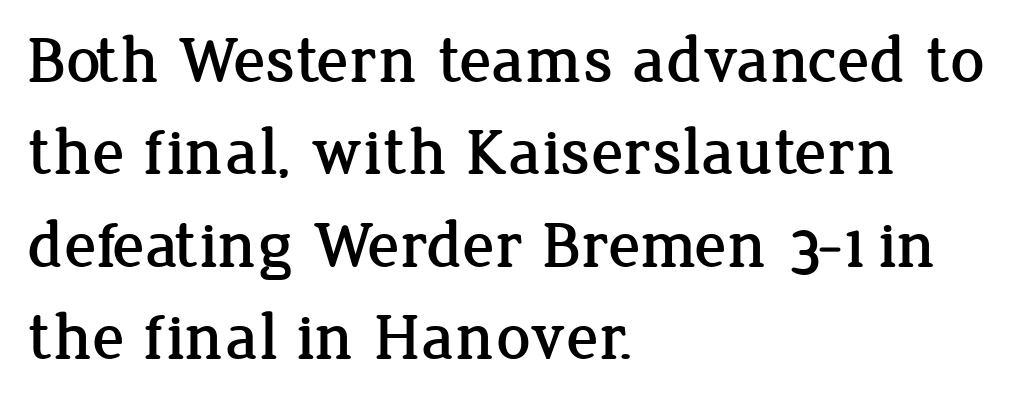
{"serif": "yes", "italic": "no", "width": "normal", "stroke_contrast": "low", "x_height": "medium", "monospaced": "no", "underline": "no", "align": "left", "line_spacing": "normal", "line_spacing_ratio": 1.38, "letter_spacing": "normal", "letter_spacing_em": 0.0, "glyph_px": 67}
